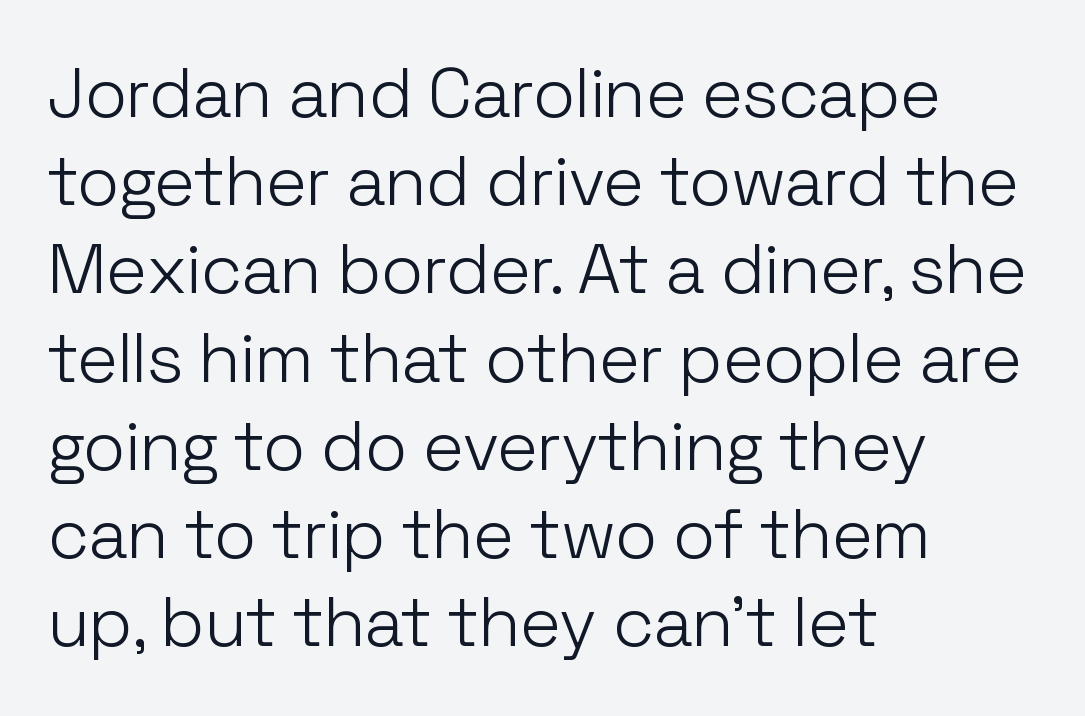
The image shows 70 px light sans-serif type, upright; set left-aligned, normal line spacing (1.26x), normal letter spacing, not underlined; low stroke contrast and a medium x-height.
